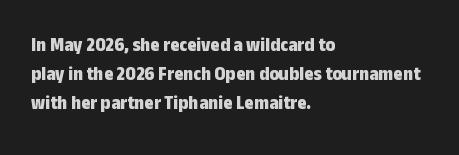
The glyphs are unaccompanied by any horizontal stroke below them. Line spacing here is normal. It's the straight-up-and-down kind of type. A dark, heavy texture on the line: the type is bold. The text block is weighted toward the left margin, trailing off unevenly rightward. Characters follow at the spacing the type designer built in.
